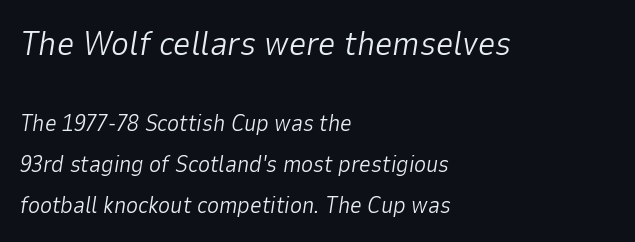
Q: Is the text bold? A: No.
Q: Is the text italic (slanted)? A: Yes, it leans right by about 9 degrees.
Q: Is the text underlined? A: No.
Q: How is the paragraph aligned? A: Left-aligned.
Q: Is the spacing between letters normal or unusually wide? A: Normal.
Q: Which block of text is set in a larger size, the first (top) or the second (bottom)? A: The first (top) one.
Q: Width (condensed, normal, or wide)? A: Normal.
Q: Stroke contrast? A: Low.
Q: x-height? A: Medium.
Q: Monospaced? A: No.
